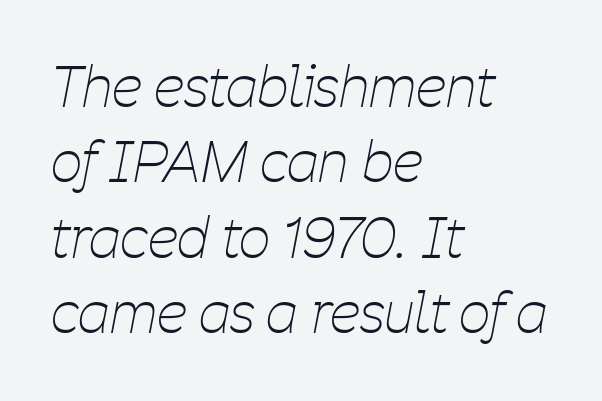
{"italic": "yes", "lean": "right", "slant_degrees": 11, "bold": "no", "weight": "thin", "width": "condensed", "stroke_contrast": "low", "x_height": "medium", "monospaced": "no", "underline": "no", "align": "left", "line_spacing": "normal", "line_spacing_ratio": 1.37, "letter_spacing": "normal", "letter_spacing_em": 0.0, "glyph_px": 55}
